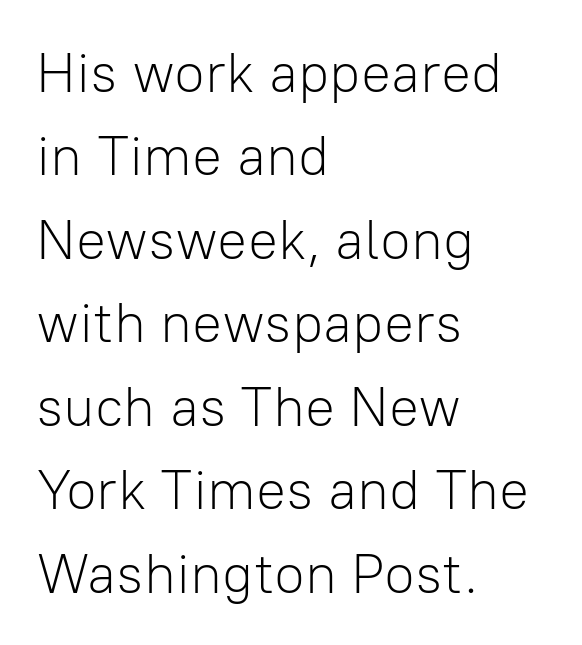
The image shows 56 px light sans-serif type, upright; set left-aligned, normal line spacing (1.49x), normal letter spacing, not underlined; low stroke contrast and a medium x-height.
